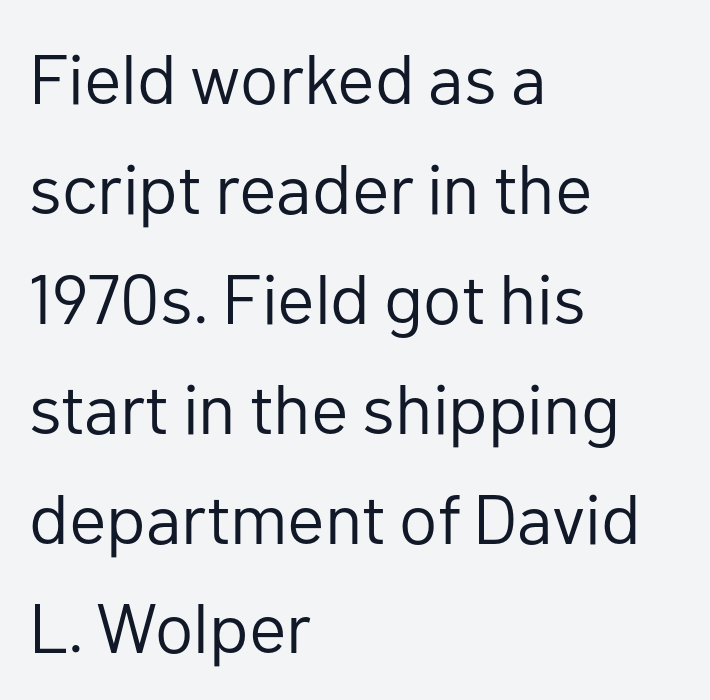
Nobody drew a line under any word here. Italic: no, the glyphs are upright roman. The setting favours the left margin, as ordinary paragraphs usually do. Does the leading feel generous? No, just average. Does extra space separate the letters? No, they use regular spacing. A typesetter would call this proportional, since set widths differ per character.
